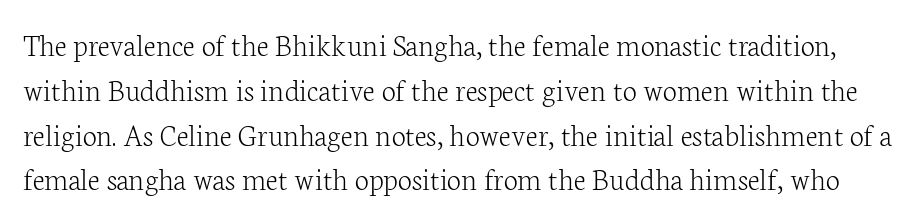
The image shows 32 px light serif type, upright; set normal line spacing (1.4x), normal letter spacing, not underlined; low stroke contrast and a medium x-height.
